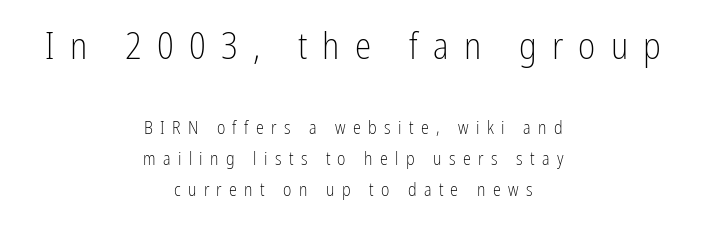
{"serif": "no", "italic": "no", "bold": "no", "weight": "light", "width": "condensed", "stroke_contrast": "low", "x_height": "medium", "monospaced": "no", "underline": "no", "align": "center", "line_spacing_ratio": 1.72, "letter_spacing": "wide", "letter_spacing_em": 0.41, "larger_block": "first", "size_ratio": 2.06, "glyph_px": 37}
